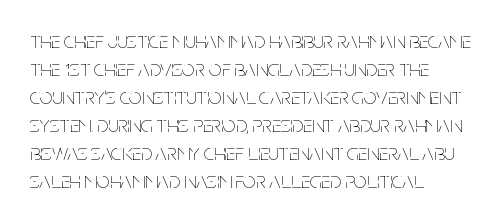
The image shows 23 px text type, upright; set left-aligned, line spacing 1.22x, normal letter spacing, not underlined.
